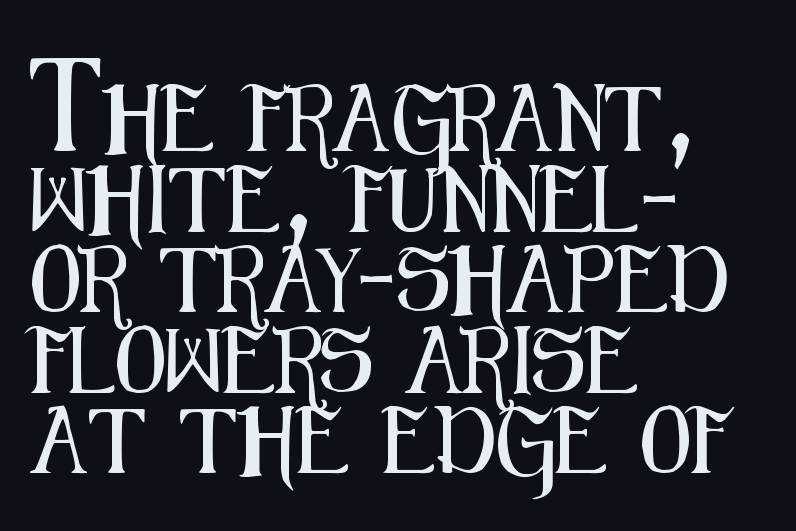
The image shows 66 px condensed type, upright; set left-aligned, line spacing 1.22x, normal letter spacing, not underlined; medium stroke contrast and a medium x-height.
